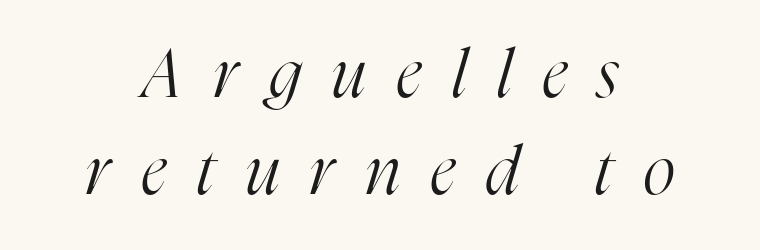
Q: Is the text bold? A: No.
Q: Is the text italic (slanted)? A: Yes, it leans right by about 16 degrees.
Q: Is the typeface a serif or a sans-serif typeface? A: Serif.
Q: Is the text underlined? A: No.
Q: How is the paragraph aligned? A: Centered.
Q: Is the spacing between letters normal or unusually wide? A: Unusually wide.
Q: Is the spacing between lines tight, normal or loose? A: Normal.
Q: Width (condensed, normal, or wide)? A: Condensed.
Q: Stroke contrast? A: High.
Q: x-height? A: Medium.
Q: Monospaced? A: No.
